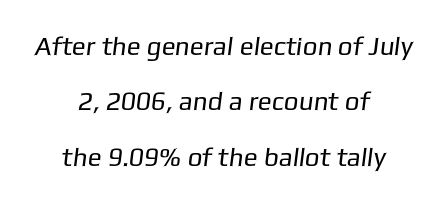
Q: Is the text bold? A: No.
Q: Is the text underlined? A: No.
Q: How is the paragraph aligned? A: Centered.
Q: Is the spacing between letters normal or unusually wide? A: Normal.
Q: Is the spacing between lines tight, normal or loose? A: Loose.
